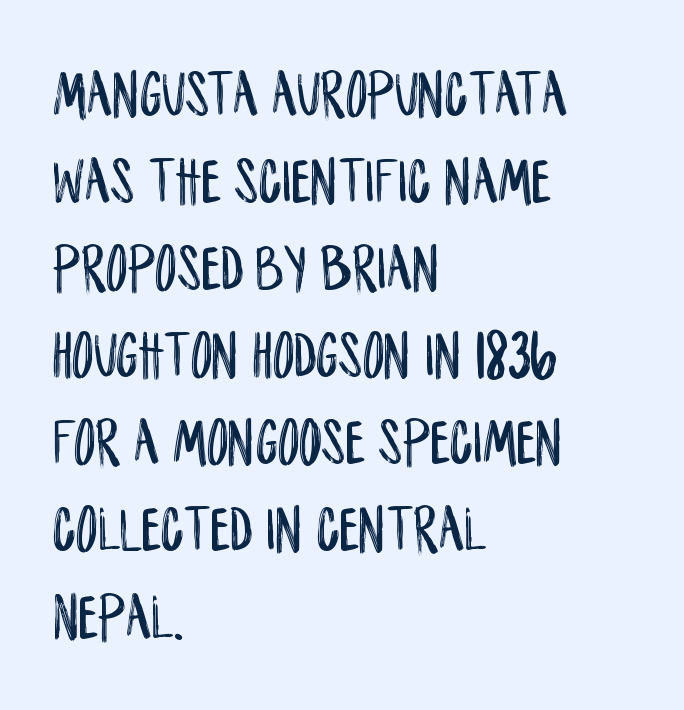
The image shows 67 px condensed sans-serif type, upright; set left-aligned, normal line spacing (1.3x), normal letter spacing, not underlined; low stroke contrast and a large x-height.
